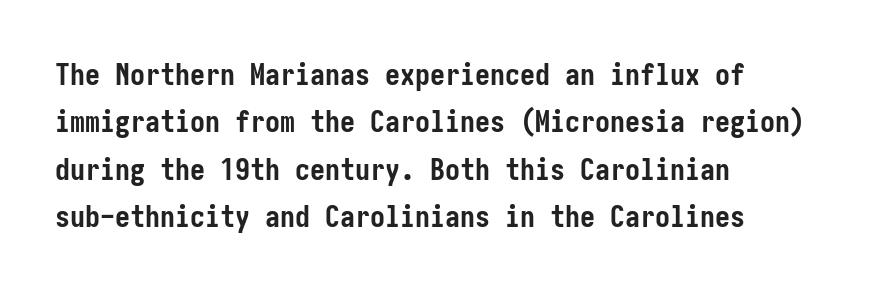
The image shows 30 px semibold, condensed sans-serif type, upright; set left-aligned, normal line spacing (1.58x), normal letter spacing, not underlined; low stroke contrast and a medium x-height.
